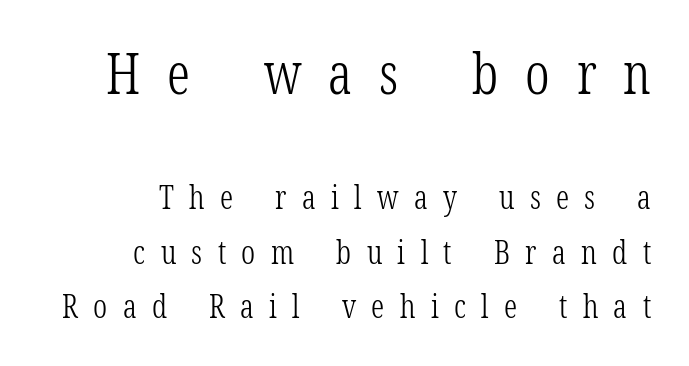
Has an underline been added? It has not. The rendering inserts visible extra space after every character. Leftover space on each line is placed entirely before the opening word. Spacing verdict: proportional, widths tailored to each character.
